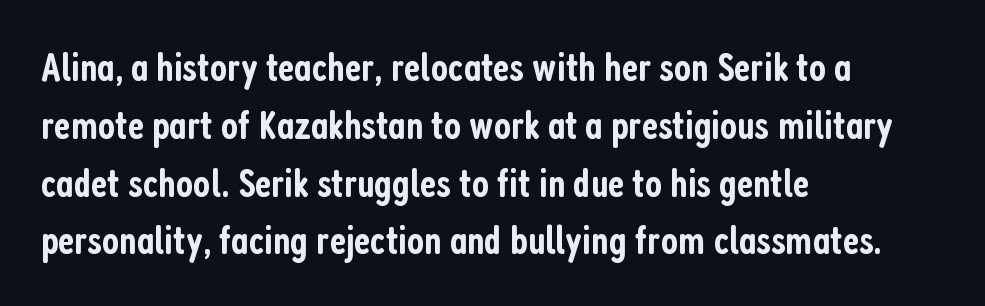
Q: Is the text bold? A: Semi-bold.
Q: Is the text italic (slanted)? A: No, it is upright.
Q: Is the typeface a serif or a sans-serif typeface? A: Sans-serif.
Q: Is the text underlined? A: No.
Q: How is the paragraph aligned? A: Left-aligned.
Q: Is the spacing between letters normal or unusually wide? A: Normal.
Q: Is the spacing between lines tight, normal or loose? A: Normal.
Q: Width (condensed, normal, or wide)? A: Condensed.
Q: Stroke contrast? A: Low.
Q: x-height? A: Medium.
Q: Monospaced? A: No.
